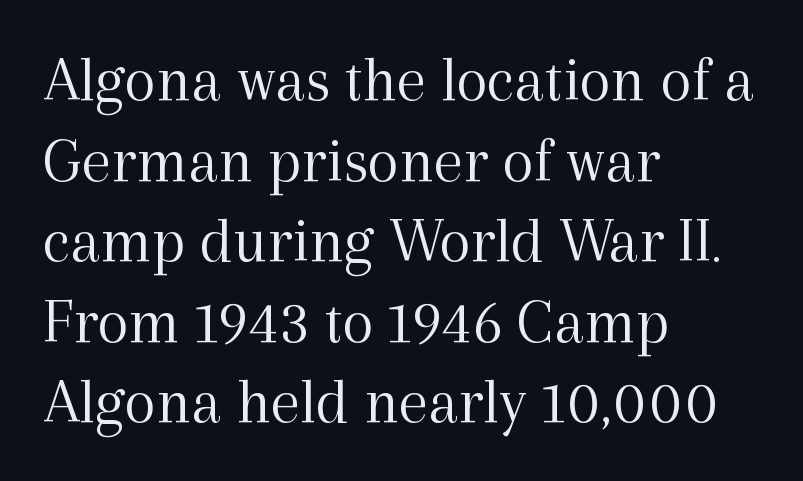
The image shows 65 px light serif type, upright; set left-aligned, line spacing 1.24x, normal letter spacing, not underlined; a medium x-height.
